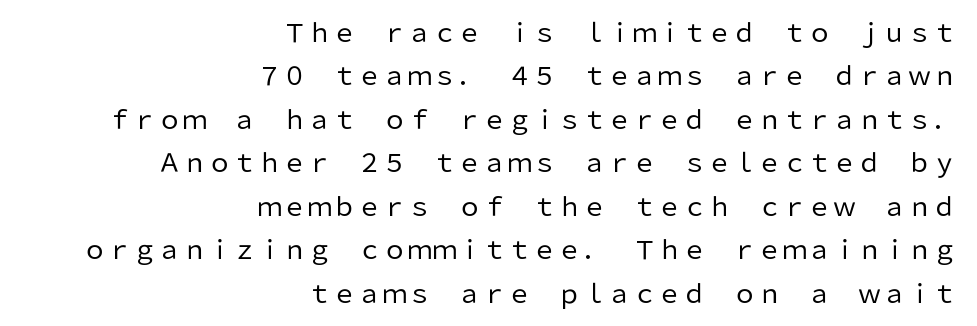
Ascenders rise straight up at ninety degrees. The glyphs are unaccompanied by any horizontal stroke below them. The rendering keeps characters at their native spacing. The setting favours the right margin, as signatures and pull-quotes sometimes do.
